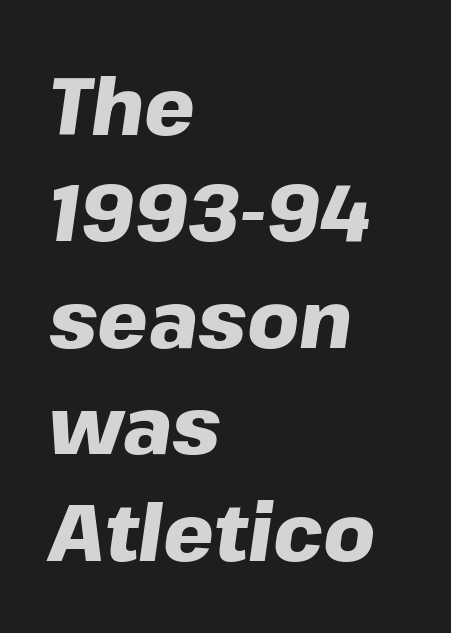
Q: Is the text bold? A: Yes.
Q: Is the text italic (slanted)? A: Yes, it leans right by about 8 degrees.
Q: Is the text underlined? A: No.
Q: How is the paragraph aligned? A: Left-aligned.
Q: Is the spacing between letters normal or unusually wide? A: Normal.
Q: Is the spacing between lines tight, normal or loose? A: Normal.
Q: Width (condensed, normal, or wide)? A: Normal.
Q: Stroke contrast? A: Low.
Q: x-height? A: Medium.
Q: Monospaced? A: No.
